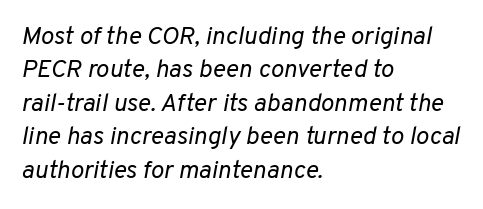
The image shows 25 px text type, italic (leaning right); set left-aligned, normal line spacing (1.34x), normal letter spacing, not underlined.
